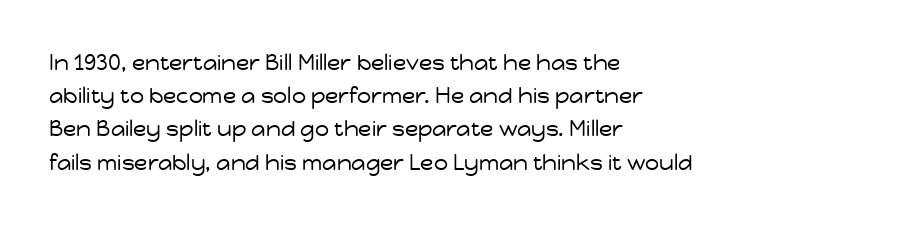
{"italic": "no", "bold": "no", "underline": "no", "align": "left", "line_spacing": "normal", "line_spacing_ratio": 1.51, "letter_spacing": "normal", "letter_spacing_em": 0.0, "glyph_px": 22}
